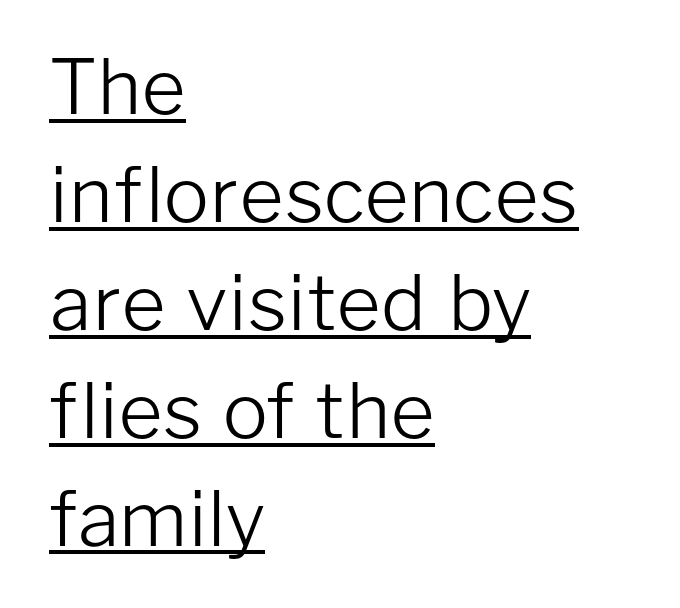
{"serif": "no", "italic": "no", "bold": "no", "weight": "light", "width": "normal", "stroke_contrast": "low", "x_height": "medium", "monospaced": "no", "underline": "yes", "align": "left", "line_spacing": "normal", "line_spacing_ratio": 1.42, "letter_spacing": "normal", "letter_spacing_em": 0.0, "glyph_px": 76}
